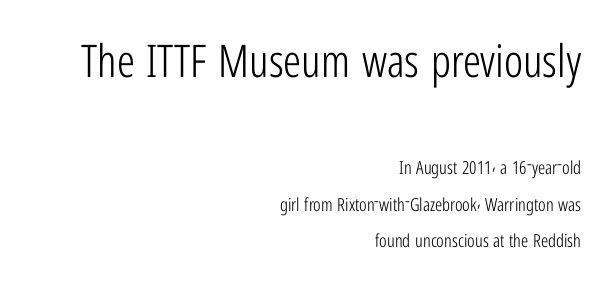
In terms of posture, this sample is upright. Two sizes are in play, and the larger belongs to the first block. The string is rendered with underlining switched off. No extra tracking has been applied to these lines. Does the type have serifs? No, each stem ends abruptly. Do the characters align in a grid? No, the font is proportional.
